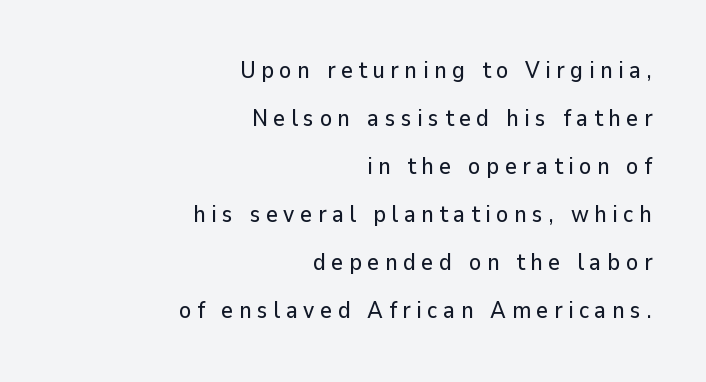
Q: Is the text italic (slanted)? A: No, it is upright.
Q: Is the text underlined? A: No.
Q: How is the paragraph aligned? A: Right-aligned.
Q: Is the spacing between letters normal or unusually wide? A: Unusually wide.
Q: Is the spacing between lines tight, normal or loose? A: Loose.
